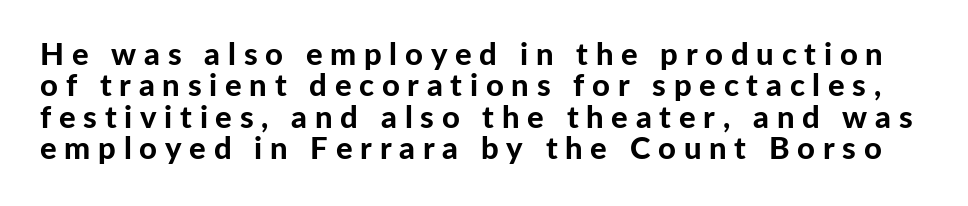
The image shows 31 px bold sans-serif type, upright; set tight line spacing (1.01x), unusually wide letter spacing (+0.25 em), not underlined; low stroke contrast and a medium x-height.
